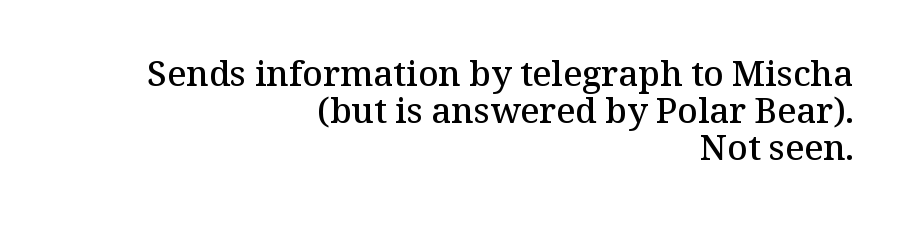
The image shows 35 px semibold serif type, upright; set right-aligned, tight line spacing (1.06x), normal letter spacing, not underlined; medium stroke contrast and a medium x-height.
